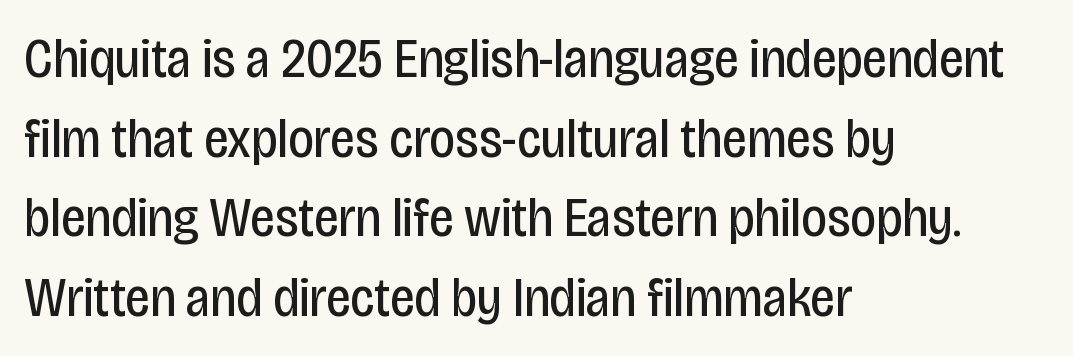
The image shows 56 px regular-weight, condensed sans-serif type, upright; set left-aligned, normal line spacing (1.42x), normal letter spacing, not underlined; low stroke contrast and a large x-height.
